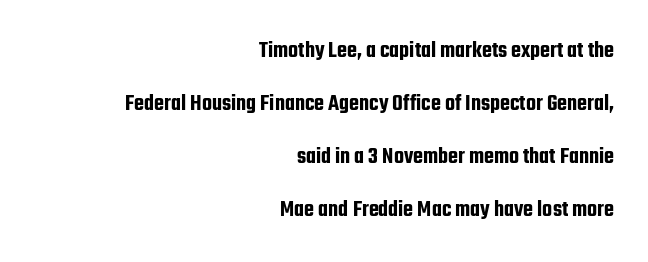
The image shows 23 px text type, upright; set right-aligned, loose line spacing (2.31x), normal letter spacing, not underlined.
